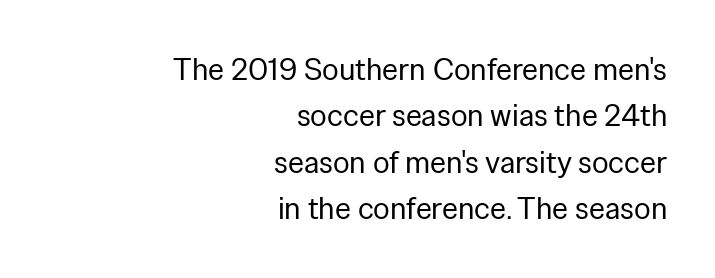
Q: Is the text bold? A: No.
Q: Is the text italic (slanted)? A: No, it is upright.
Q: Is the typeface a serif or a sans-serif typeface? A: Sans-serif.
Q: Is the text underlined? A: No.
Q: How is the paragraph aligned? A: Right-aligned.
Q: Is the spacing between letters normal or unusually wide? A: Normal.
Q: Is the spacing between lines tight, normal or loose? A: Normal.
Q: Width (condensed, normal, or wide)? A: Normal.
Q: Stroke contrast? A: Low.
Q: x-height? A: Medium.
Q: Monospaced? A: No.
